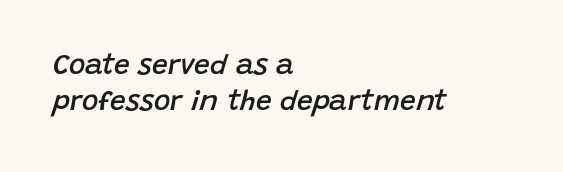
Q: Is the text bold? A: Semi-bold.
Q: Is the text italic (slanted)? A: Yes, it leans right by about 15 degrees.
Q: Is the text underlined? A: No.
Q: How is the paragraph aligned? A: Left-aligned.
Q: Is the spacing between letters normal or unusually wide? A: Normal.
Q: Is the spacing between lines tight, normal or loose? A: Normal.
Q: Width (condensed, normal, or wide)? A: Normal.
Q: Stroke contrast? A: Low.
Q: x-height? A: Large.
Q: Monospaced? A: No.
